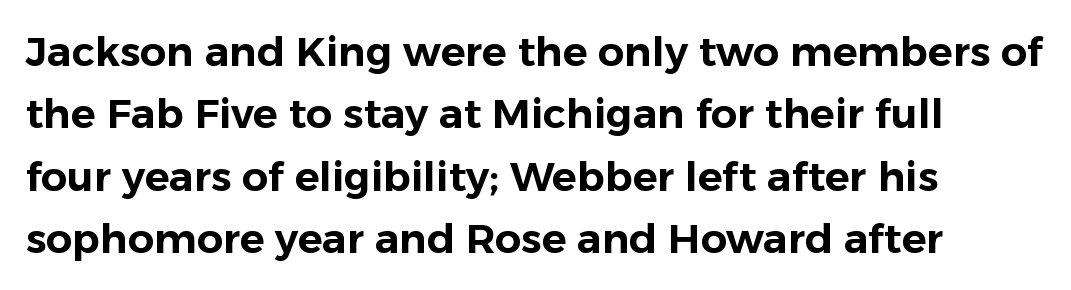
The font family rendered here belongs to the sans-serif group. Regular leading. Does the copy run flush right? No — it runs flush left. Words float on clear page, feet unadorned.
